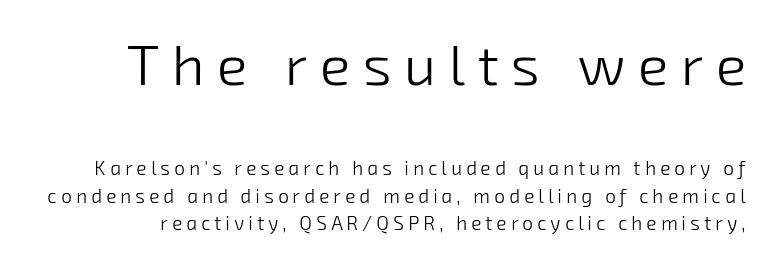
The image shows 57 px light sans-serif type; set normal line spacing (1.45x), unusually wide letter spacing (+0.22 em), not underlined; the first (top) block is 3.0x larger; low stroke contrast and a medium x-height.
